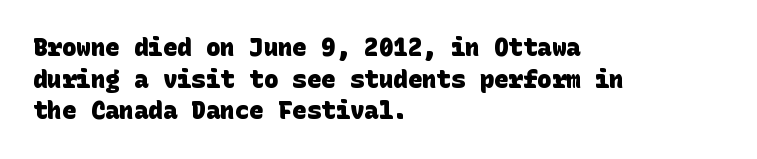
The image shows 24 px bold type; set left-aligned, normal line spacing (1.32x), normal letter spacing, not underlined.
